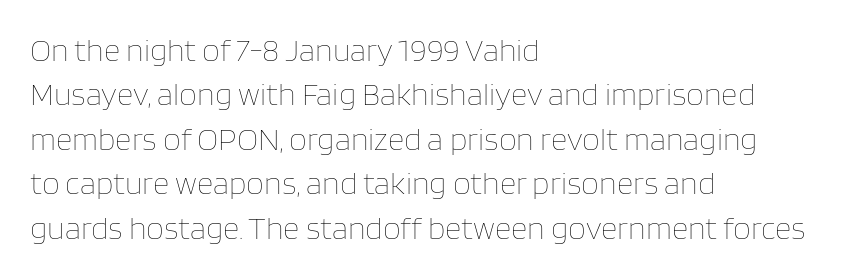
Posture: upright roman. Nobody drew a line under any word here. No heavy texture on the line: the type isn't bold. Is there much room between lines? A standard amount, neither cramped nor airy.
